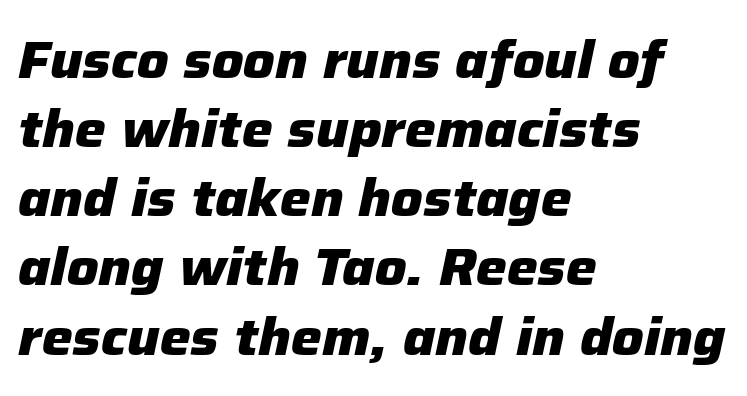
The image shows 52 px heavy type, italic (leaning right); set left-aligned, normal line spacing (1.33x), normal letter spacing, not underlined; low stroke contrast and a medium x-height.
